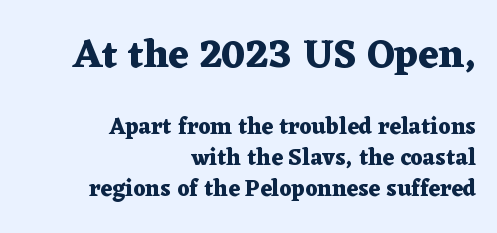
Q: Is the text bold? A: Yes.
Q: Is the text italic (slanted)? A: No, it is upright.
Q: Is the typeface a serif or a sans-serif typeface? A: Serif.
Q: Is the text underlined? A: No.
Q: How is the paragraph aligned? A: Right-aligned.
Q: Is the spacing between letters normal or unusually wide? A: Normal.
Q: Is the spacing between lines tight, normal or loose? A: Normal.
Q: Which block of text is set in a larger size, the first (top) or the second (bottom)? A: The first (top) one.
Q: Width (condensed, normal, or wide)? A: Wide.
Q: Stroke contrast? A: Medium.
Q: x-height? A: Medium.
Q: Monospaced? A: No.
